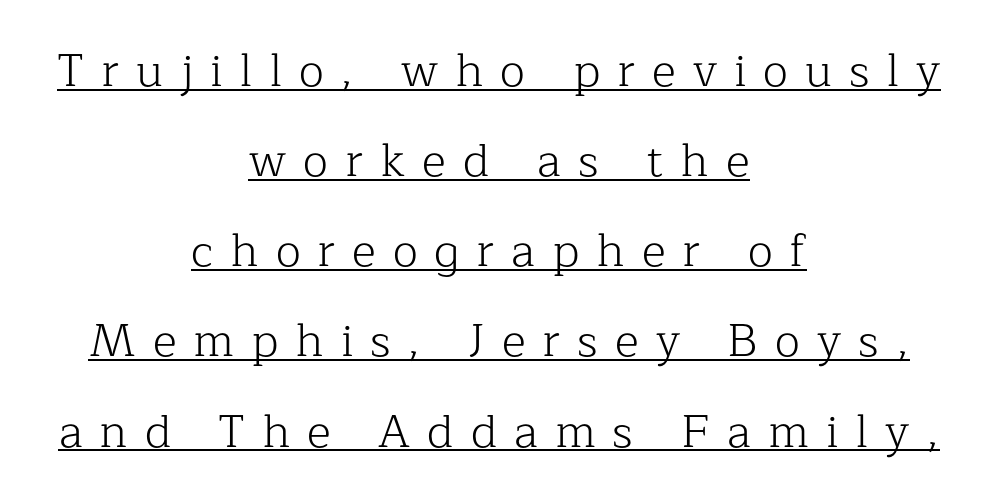
{"serif": "yes", "italic": "no", "bold": "no", "weight": "light", "width": "normal", "stroke_contrast": "low", "x_height": "medium", "monospaced": "no", "underline": "yes", "align": "center", "line_spacing": "loose", "line_spacing_ratio": 1.96, "letter_spacing": "wide", "letter_spacing_em": 0.37, "glyph_px": 46}
